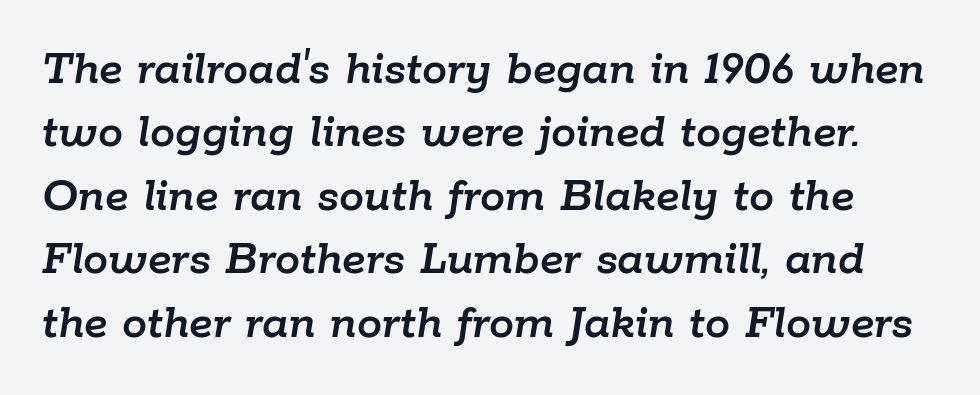
Q: Is the text italic (slanted)? A: Yes, it leans right by about 9 degrees.
Q: Is the text underlined? A: No.
Q: Is the spacing between letters normal or unusually wide? A: Normal.
Q: Is the spacing between lines tight, normal or loose? A: Normal.
Q: Width (condensed, normal, or wide)? A: Normal.
Q: Stroke contrast? A: Low.
Q: x-height? A: Medium.
Q: Monospaced? A: No.
